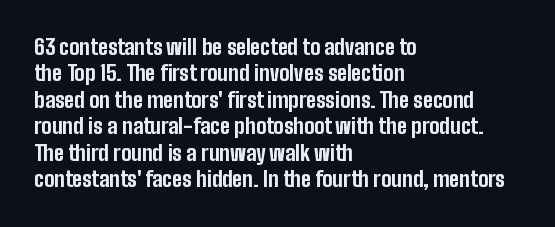
What weight is shown? A full bold with thick strokes. The lettering holds an erect, upright posture throughout. Plain, unruled lines of type. The rendering keeps characters at their native spacing. Leading: standard.
